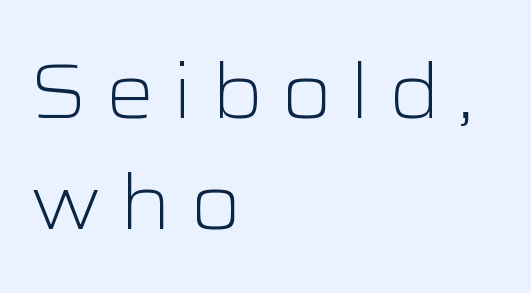
Q: Is the text bold? A: No.
Q: Is the text italic (slanted)? A: No, it is upright.
Q: Is the typeface a serif or a sans-serif typeface? A: Sans-serif.
Q: Is the text underlined? A: No.
Q: How is the paragraph aligned? A: Left-aligned.
Q: Is the spacing between letters normal or unusually wide? A: Unusually wide.
Q: Is the spacing between lines tight, normal or loose? A: Normal.
Q: Width (condensed, normal, or wide)? A: Wide.
Q: Stroke contrast? A: Low.
Q: x-height? A: Medium.
Q: Monospaced? A: No.
